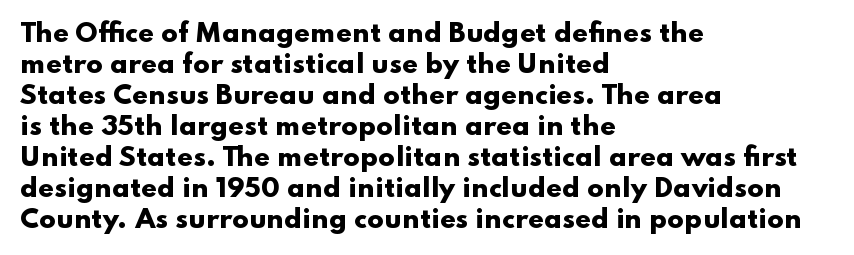
Q: Is the text bold? A: Yes.
Q: Is the text italic (slanted)? A: No, it is upright.
Q: Is the text underlined? A: No.
Q: How is the paragraph aligned? A: Left-aligned.
Q: Is the spacing between letters normal or unusually wide? A: Normal.
